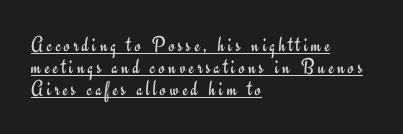
Each line starts at the same left margin while the right side varies. Very little white space separates one row of letters from the next. Caption: lettering with a line underneath.
